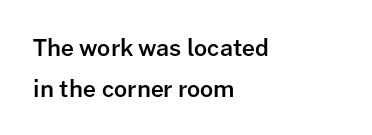
Q: Is the text bold? A: Semi-bold.
Q: Is the text italic (slanted)? A: No, it is upright.
Q: Is the text underlined? A: No.
Q: How is the paragraph aligned? A: Left-aligned.
Q: Is the spacing between letters normal or unusually wide? A: Normal.
